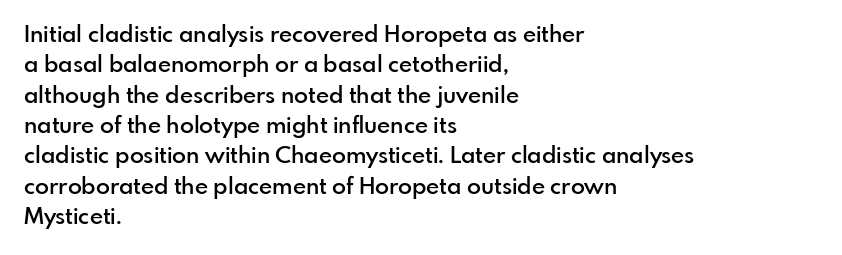
The image shows 23 px text type, upright; set left-aligned, normal line spacing (1.32x), normal letter spacing, not underlined.
